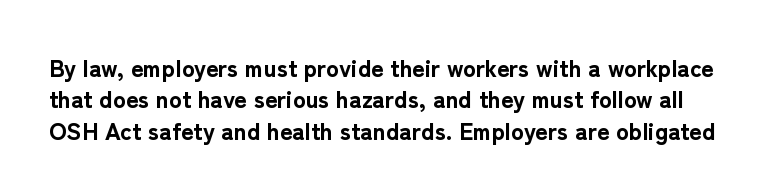
Q: Is the text bold? A: Yes.
Q: Is the text italic (slanted)? A: No, it is upright.
Q: Is the text underlined? A: No.
Q: Is the spacing between letters normal or unusually wide? A: Normal.
Q: Is the spacing between lines tight, normal or loose? A: Normal.
